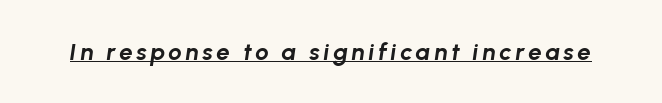
Compared with ordinary roman type, these characters are visibly tilted. A dark, heavy texture on the line: the type is bold. Underlining? Definitely there.
